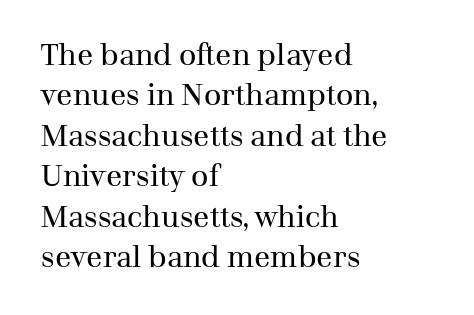
The image shows 30 px regular-weight serif type, upright; set left-aligned, normal line spacing (1.35x), normal letter spacing, not underlined; medium stroke contrast and a medium x-height.
